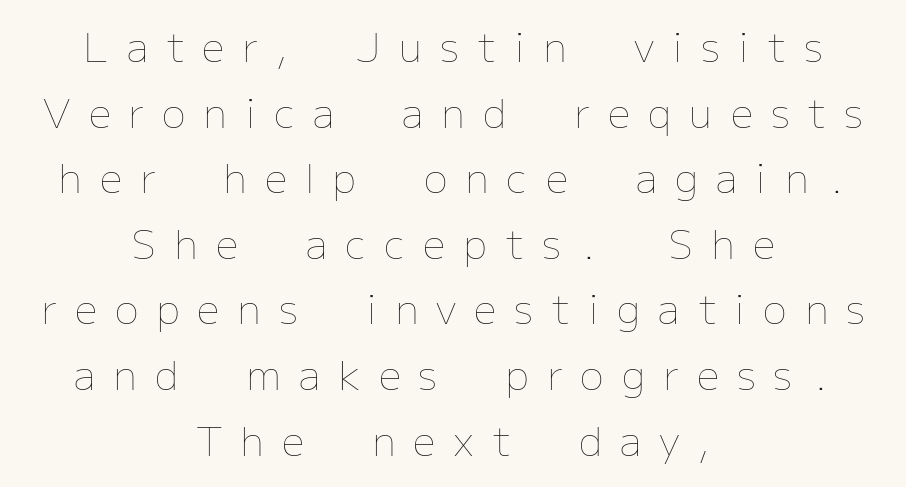
Q: Is the text bold? A: No.
Q: Is the text italic (slanted)? A: No, it is upright.
Q: Is the text underlined? A: No.
Q: How is the paragraph aligned? A: Centered.
Q: Is the spacing between letters normal or unusually wide? A: Unusually wide.
Q: Is the spacing between lines tight, normal or loose? A: Normal.
Q: Width (condensed, normal, or wide)? A: Normal.
Q: Stroke contrast? A: Low.
Q: x-height? A: Medium.
Q: Monospaced? A: No.
